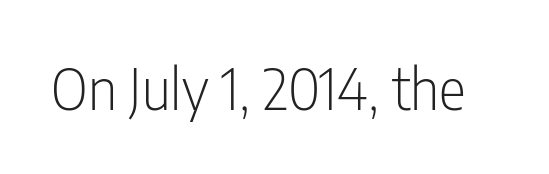
Q: Is the text bold? A: No.
Q: Is the text italic (slanted)? A: No, it is upright.
Q: Is the typeface a serif or a sans-serif typeface? A: Sans-serif.
Q: Is the text underlined? A: No.
Q: Is the spacing between letters normal or unusually wide? A: Normal.
Q: Width (condensed, normal, or wide)? A: Condensed.
Q: Stroke contrast? A: Low.
Q: x-height? A: Medium.
Q: Monospaced? A: No.
